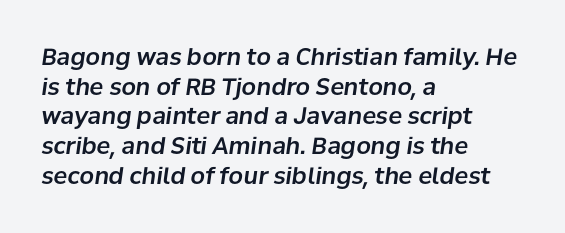
Q: Is the text italic (slanted)? A: Yes, it leans right by about 8 degrees.
Q: Is the text underlined? A: No.
Q: How is the paragraph aligned? A: Left-aligned.
Q: Is the spacing between letters normal or unusually wide? A: Normal.
Q: Is the spacing between lines tight, normal or loose? A: Normal.
